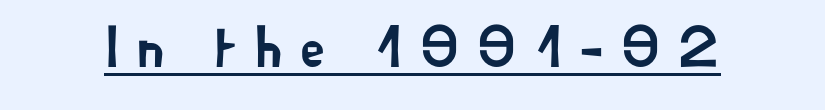
The glyphs in this specimen are sans serif. These lines were composed using upright roman letters. These lines are rendered in a variable-pitch font. The rendering uses the underline text-decoration. The horizontal fit of the characters is loose and conspicuously gappy.
